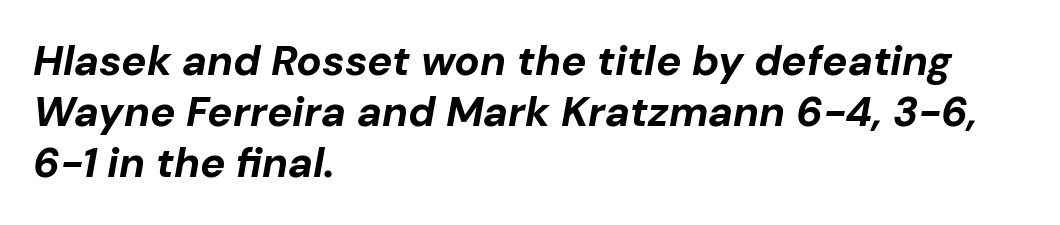
Q: Is the text bold? A: Yes.
Q: Is the text italic (slanted)? A: Yes, it leans right by about 10 degrees.
Q: Is the text underlined? A: No.
Q: How is the paragraph aligned? A: Left-aligned.
Q: Is the spacing between letters normal or unusually wide? A: Normal.
Q: Width (condensed, normal, or wide)? A: Normal.
Q: Stroke contrast? A: Low.
Q: x-height? A: Medium.
Q: Monospaced? A: No.
